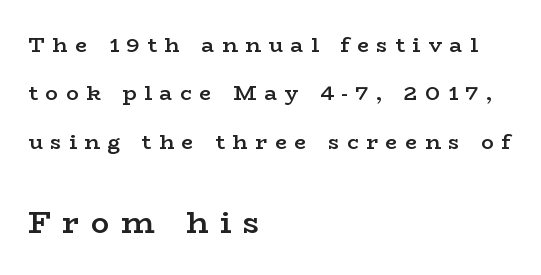
The image shows 31 px semibold, wide serif type, upright; set left-aligned, loose line spacing (2.3x), unusually wide letter spacing (+0.37 em), not underlined; the second (bottom) block is 1.48x larger; low stroke contrast and a medium x-height.
